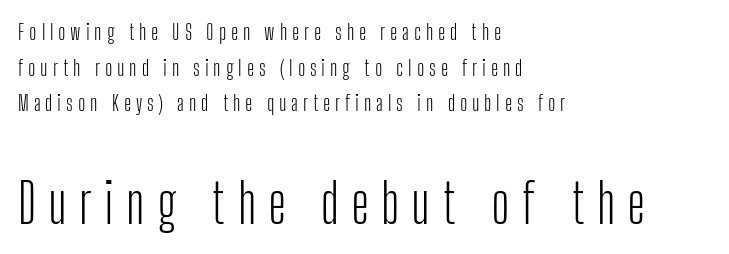
The image shows 55 px light, condensed sans-serif type, upright; set left-aligned, normal line spacing (1.62x), unusually wide letter spacing (+0.22 em), not underlined; the second (bottom) block is 2.5x larger; low stroke contrast and a medium x-height.
